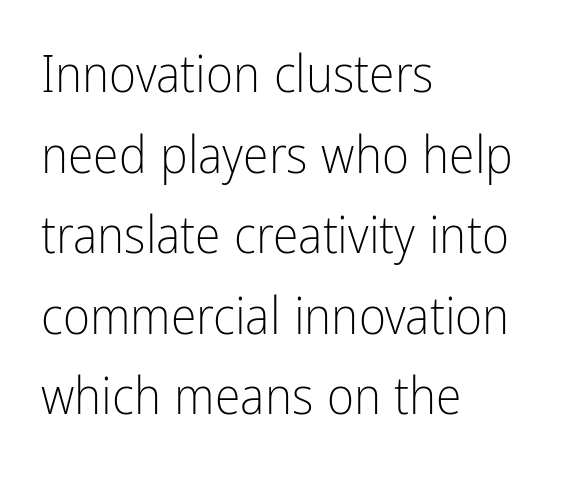
The image shows 52 px light, condensed sans-serif type, upright; set left-aligned, normal line spacing (1.55x), normal letter spacing, not underlined; low stroke contrast and a medium x-height.
